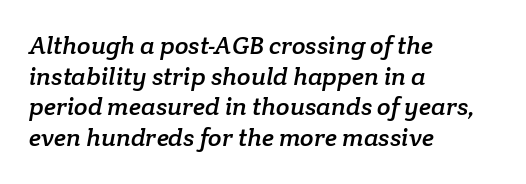
These lines keep a tight, regular rhythm from letter to letter. Only glyphs here, with clear space below each row. All the whitespace from short lines collects on the right.
